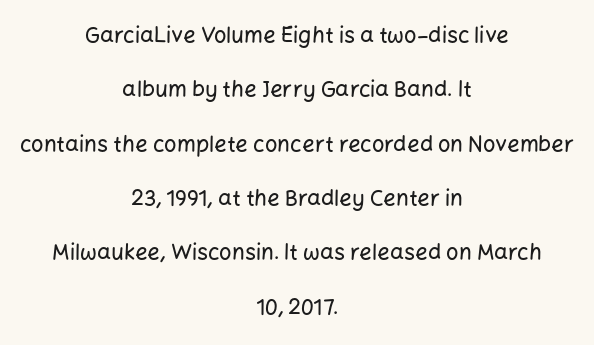
A typesetter would call this zero additional tracking. Underlining? Definitely not there. Italic: no, the glyphs are upright roman. Horizontally, the lines are justified to the midpoint only. Summary of vertical rhythm: relaxed, with wide interline spacing.
